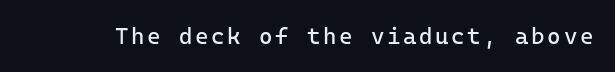
Q: Is the text bold? A: No.
Q: Is the text italic (slanted)? A: No, it is upright.
Q: Is the text underlined? A: No.
